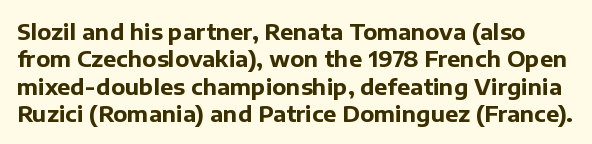
Q: Is the text bold? A: Yes.
Q: Is the text italic (slanted)? A: No, it is upright.
Q: Is the text underlined? A: No.
Q: Is the spacing between letters normal or unusually wide? A: Normal.
